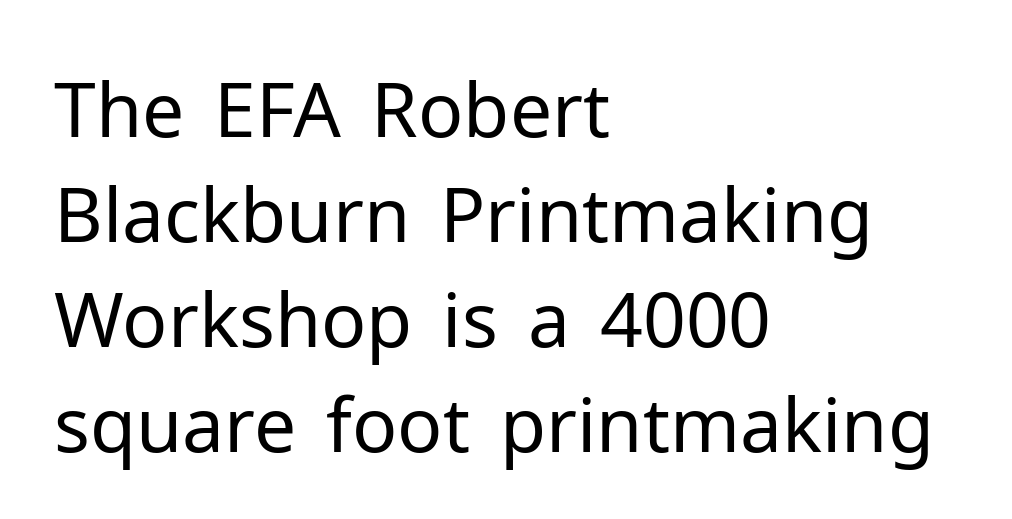
{"serif": "no", "italic": "no", "bold": "no", "weight": "regular", "width": "normal", "stroke_contrast": "low", "x_height": "medium", "monospaced": "no", "underline": "no", "align": "left", "line_spacing": "normal", "line_spacing_ratio": 1.4, "letter_spacing": "normal", "letter_spacing_em": 0.0, "glyph_px": 75}
